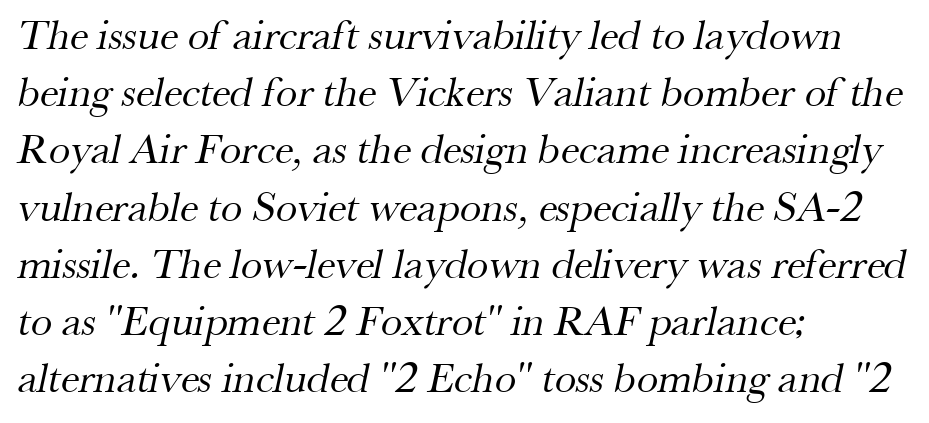
{"serif": "yes", "bold": "no", "weight": "regular", "width": "normal", "stroke_contrast": "medium", "x_height": "small", "monospaced": "no", "underline": "no", "align": "left", "line_spacing": "normal", "line_spacing_ratio": 1.33, "letter_spacing": "normal", "letter_spacing_em": 0.0, "glyph_px": 43}
